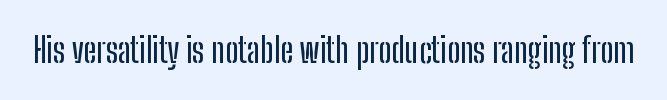
{"serif": "no", "italic": "no", "width": "condensed", "stroke_contrast": "low", "x_height": "medium", "monospaced": "no", "underline": "no", "letter_spacing": "normal", "letter_spacing_em": 0.0, "glyph_px": 34}
